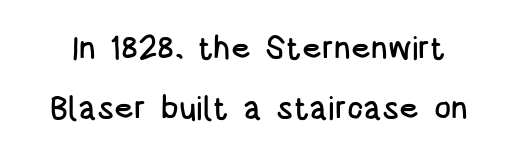
Q: Is the text italic (slanted)? A: No, it is upright.
Q: Is the typeface a serif or a sans-serif typeface? A: Sans-serif.
Q: Is the text underlined? A: No.
Q: Is the spacing between letters normal or unusually wide? A: Normal.
Q: Width (condensed, normal, or wide)? A: Condensed.
Q: Stroke contrast? A: Low.
Q: x-height? A: Large.
Q: Monospaced? A: No.
